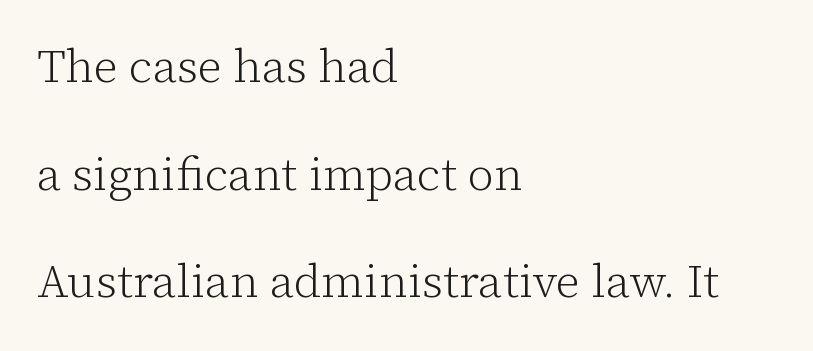
The image shows 46 px light serif type, upright; set left-aligned, loose line spacing (2.34x), normal letter spacing, not underlined; low stroke contrast and a medium x-height.
